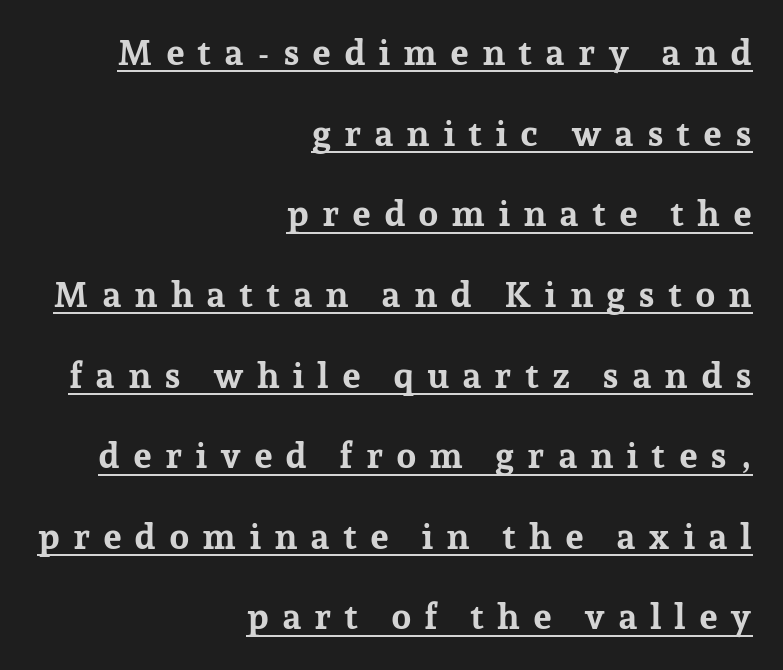
Q: Is the text bold? A: Yes.
Q: Is the text italic (slanted)? A: No, it is upright.
Q: Is the typeface a serif or a sans-serif typeface? A: Serif.
Q: Is the text underlined? A: Yes.
Q: How is the paragraph aligned? A: Right-aligned.
Q: Is the spacing between letters normal or unusually wide? A: Unusually wide.
Q: Is the spacing between lines tight, normal or loose? A: Loose.
Q: Width (condensed, normal, or wide)? A: Normal.
Q: Stroke contrast? A: Low.
Q: x-height? A: Medium.
Q: Monospaced? A: No.
